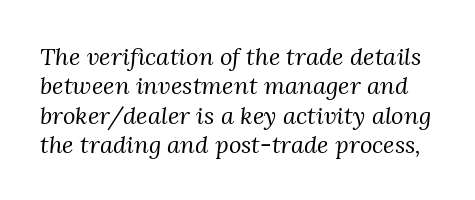
{"italic": "yes", "lean": "right", "slant_degrees": 3, "bold": "no", "underline": "no", "line_spacing_ratio": 1.22, "letter_spacing": "normal", "letter_spacing_em": 0.0, "glyph_px": 24}
